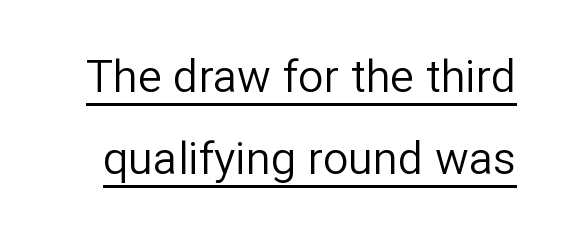
The image shows 45 px regular-weight sans-serif type, upright; set line spacing 1.82x, normal letter spacing, underlined; low stroke contrast and a medium x-height.
